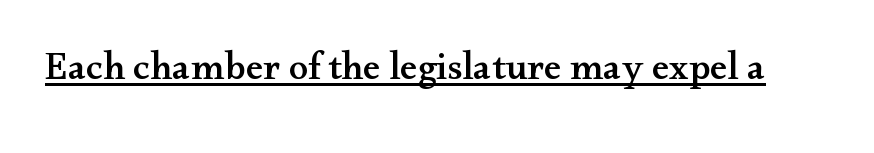
{"serif": "yes", "italic": "no", "width": "wide", "stroke_contrast": "medium", "x_height": "small", "monospaced": "no", "underline": "yes", "letter_spacing": "normal", "letter_spacing_em": 0.0, "glyph_px": 39}
